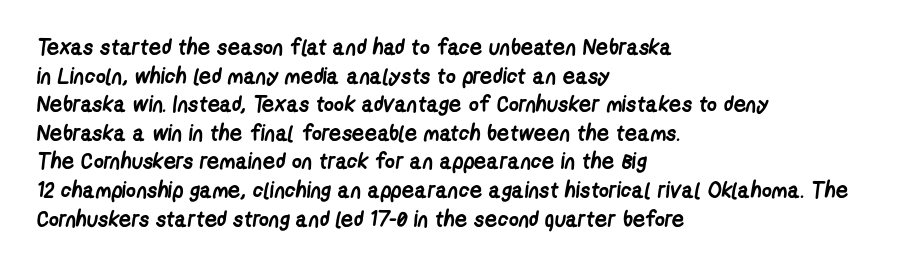
The image shows 22 px bold type; set left-aligned, normal line spacing (1.3x), normal letter spacing, not underlined.
